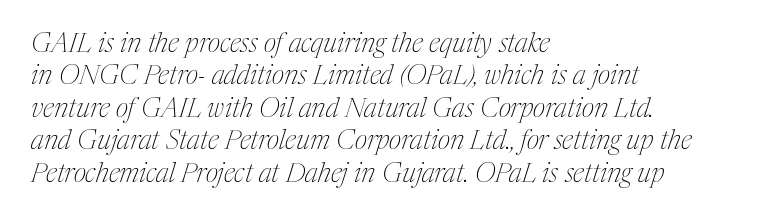
{"italic": "yes", "lean": "right", "slant_degrees": 17, "bold": "no", "underline": "no", "align": "left", "line_spacing_ratio": 1.2, "letter_spacing": "normal", "letter_spacing_em": 0.0, "glyph_px": 27}
